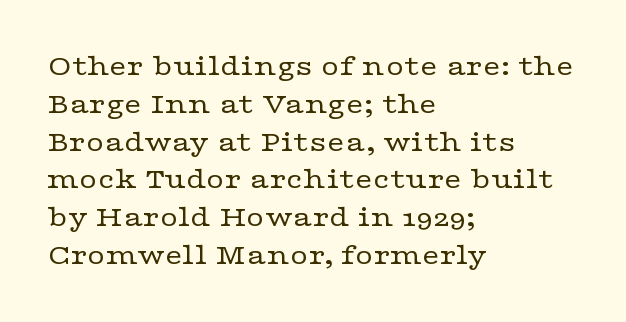
{"serif": "yes", "italic": "no", "bold": "no", "weight": "regular", "width": "wide", "stroke_contrast": "low", "x_height": "medium", "monospaced": "no", "underline": "no", "align": "left", "line_spacing_ratio": 1.22, "letter_spacing": "normal", "letter_spacing_em": 0.0, "glyph_px": 31}
